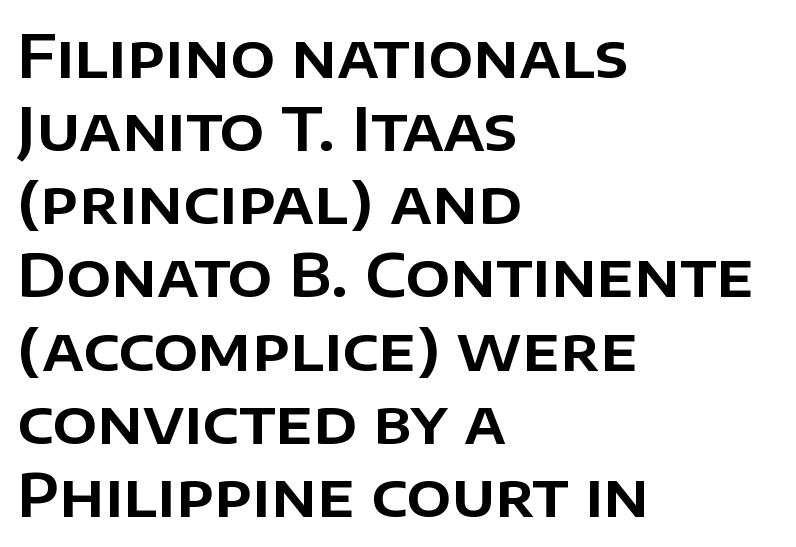
{"serif": "no", "italic": "no", "width": "normal", "stroke_contrast": "low", "x_height": "large", "monospaced": "no", "underline": "no", "align": "left", "line_spacing_ratio": 1.24, "letter_spacing": "normal", "letter_spacing_em": 0.0, "glyph_px": 59}
